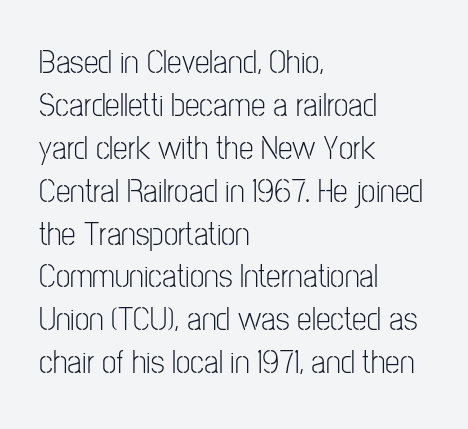
Proportional: the letters do not fall into vertical columns. Designer's note — italics off, roman on. This sample is left-justified, so line endings fall wherever the words run out. Beneath every word, the page is bare.
